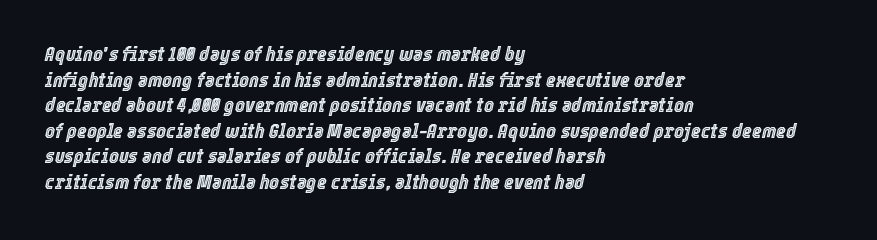
The image shows 21 px text type, italic (leaning right); set left-aligned, line spacing 1.22x, normal letter spacing, not underlined.
